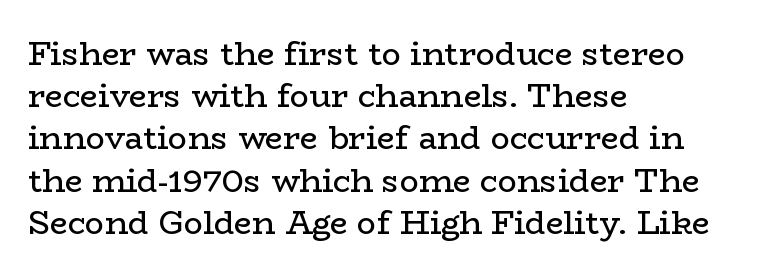
Q: Is the text bold? A: No.
Q: Is the text italic (slanted)? A: No, it is upright.
Q: Is the typeface a serif or a sans-serif typeface? A: Serif.
Q: Is the text underlined? A: No.
Q: How is the paragraph aligned? A: Left-aligned.
Q: Is the spacing between letters normal or unusually wide? A: Normal.
Q: Is the spacing between lines tight, normal or loose? A: Normal.
Q: Width (condensed, normal, or wide)? A: Wide.
Q: Stroke contrast? A: Low.
Q: x-height? A: Medium.
Q: Monospaced? A: No.
